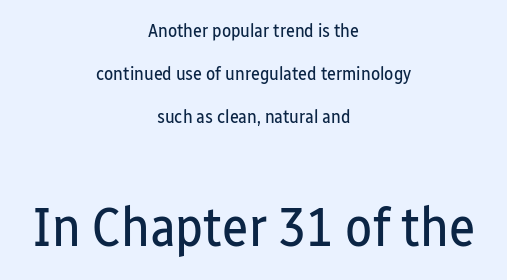
The image shows 56 px regular-weight, condensed sans-serif type, upright; set centered, loose line spacing (2.26x), normal letter spacing, not underlined; the second (bottom) block is 2.95x larger; low stroke contrast and a medium x-height.
